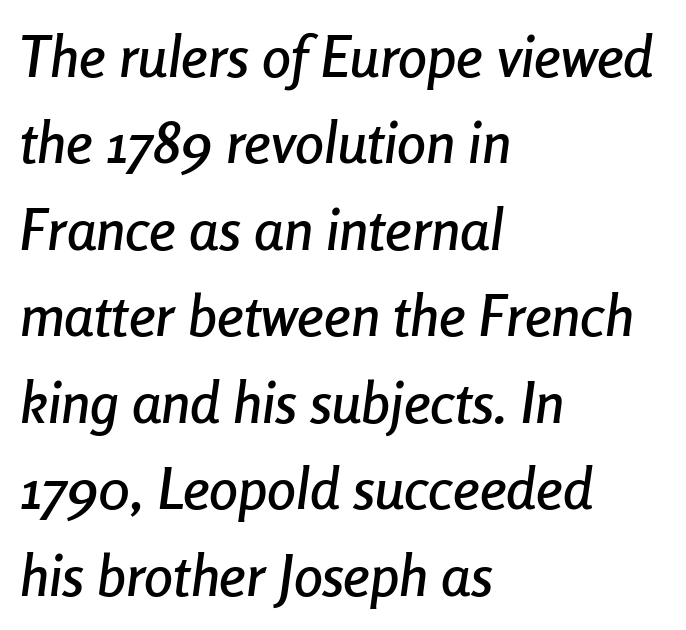
{"italic": "yes", "lean": "right", "slant_degrees": 8, "width": "condensed", "stroke_contrast": "low", "x_height": "medium", "monospaced": "no", "underline": "no", "align": "left", "line_spacing": "normal", "line_spacing_ratio": 1.49, "letter_spacing": "normal", "letter_spacing_em": 0.0, "glyph_px": 58}
